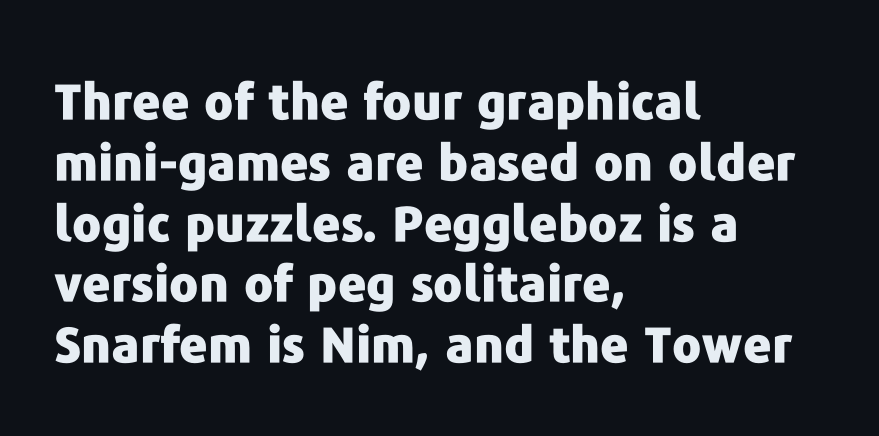
The image shows 49 px heavy sans-serif type, upright; set left-aligned, line spacing 1.24x, normal letter spacing, not underlined; low stroke contrast and a medium x-height.
